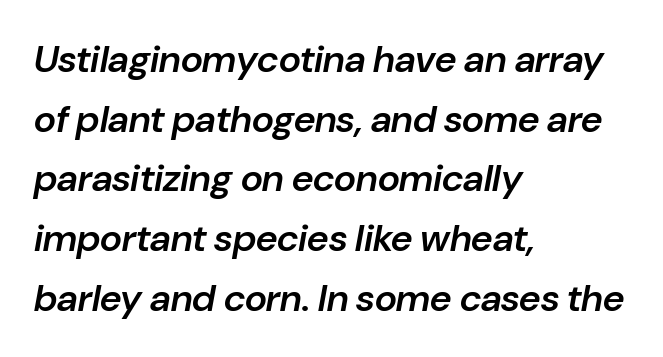
{"italic": "yes", "lean": "right", "slant_degrees": 10, "bold": "semi", "weight": "semibold", "width": "normal", "stroke_contrast": "low", "x_height": "medium", "monospaced": "no", "underline": "no", "align": "left", "line_spacing": "normal", "line_spacing_ratio": 1.57, "letter_spacing": "normal", "letter_spacing_em": 0.0, "glyph_px": 38}
